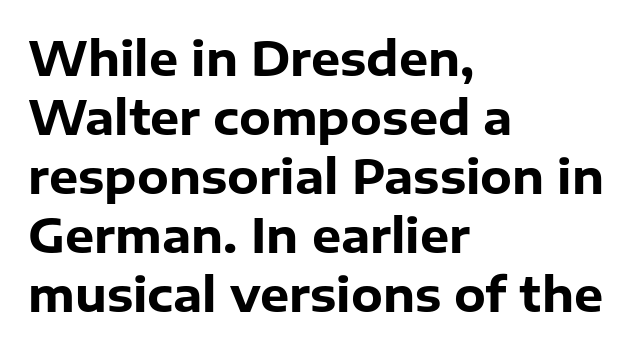
{"serif": "no", "italic": "no", "bold": "yes", "weight": "heavy", "width": "normal", "stroke_contrast": "low", "x_height": "medium", "monospaced": "no", "underline": "no", "align": "left", "line_spacing": "normal", "line_spacing_ratio": 1.28, "letter_spacing": "normal", "letter_spacing_em": 0.0, "glyph_px": 46}
